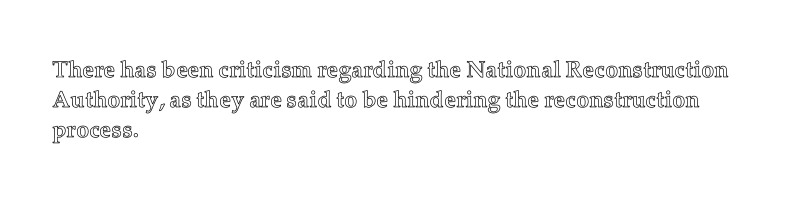
The image shows 23 px text type, upright; set left-aligned, normal line spacing (1.31x), normal letter spacing, not underlined.
